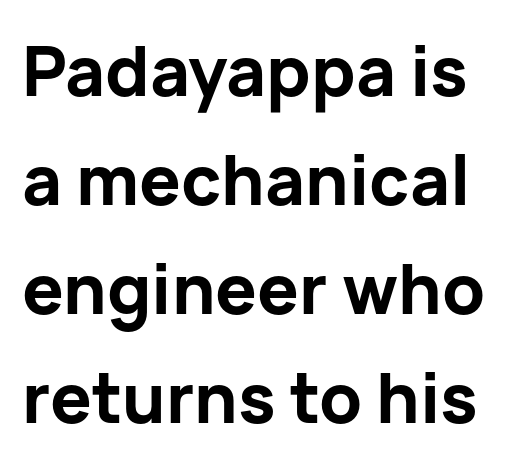
{"serif": "no", "italic": "no", "bold": "yes", "weight": "bold", "width": "normal", "stroke_contrast": "low", "x_height": "medium", "monospaced": "no", "underline": "no", "line_spacing": "normal", "line_spacing_ratio": 1.58, "letter_spacing": "normal", "letter_spacing_em": 0.0, "glyph_px": 69}
